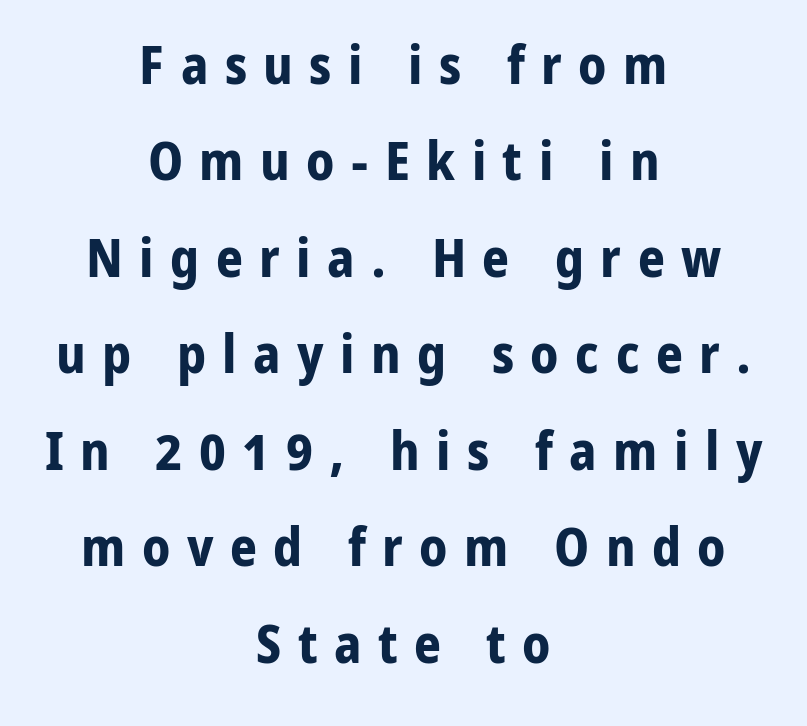
The image shows 53 px bold sans-serif type, upright; set centered, line spacing 1.82x, unusually wide letter spacing (+0.31 em), not underlined; low stroke contrast and a medium x-height.
